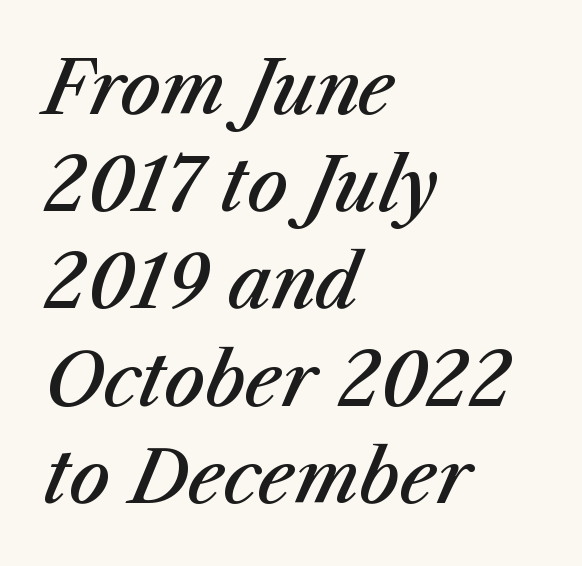
{"italic": "yes", "lean": "right", "slant_degrees": 23, "bold": "semi", "weight": "semibold", "width": "normal", "stroke_contrast": "medium", "x_height": "medium", "monospaced": "no", "underline": "no", "align": "left", "line_spacing": "normal", "line_spacing_ratio": 1.35, "letter_spacing": "normal", "letter_spacing_em": 0.0, "glyph_px": 72}
